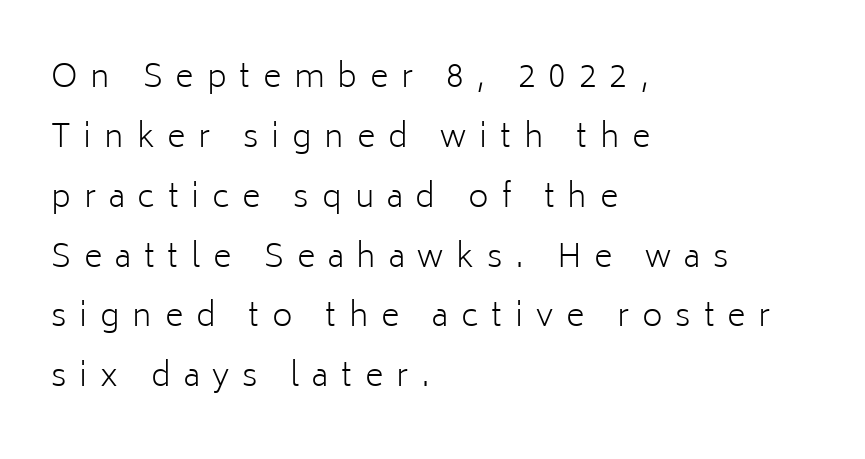
Short and long lines alike share a common starting point at left. The face used here is proportionally spaced, like ordinary book or web type. The typeface chosen for these lines omits serifs. The passage shown is not underscored anywhere. Compared with a typical body face, this is equally light or lighter still.
